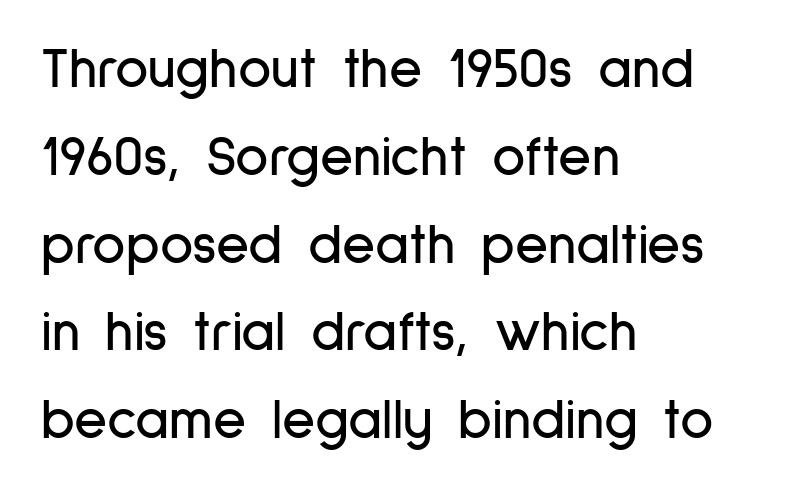
The image shows 57 px condensed sans-serif type, upright; set left-aligned, normal line spacing (1.54x), normal letter spacing, not underlined; low stroke contrast and a medium x-height.
